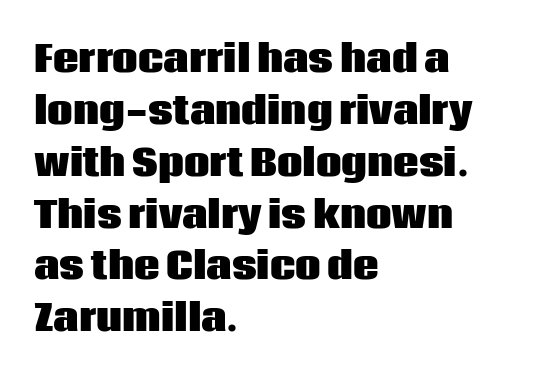
{"serif": "no", "italic": "no", "bold": "yes", "weight": "heavy", "width": "normal", "stroke_contrast": "low", "x_height": "large", "monospaced": "no", "underline": "no", "align": "left", "line_spacing": "normal", "line_spacing_ratio": 1.44, "letter_spacing": "normal", "letter_spacing_em": 0.0, "glyph_px": 36}
